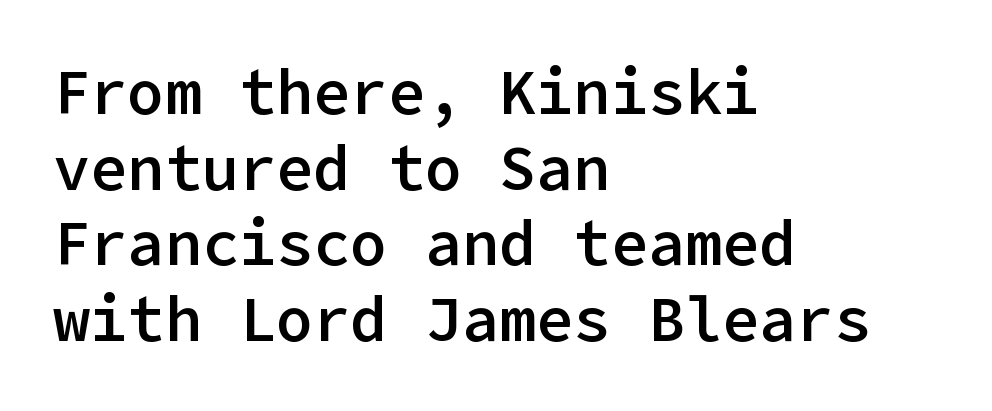
Type style note: lacks serifs. The space directly below the letters is spotless. Unlike italic type, these characters show no tilt at all. Moderately thickened strokes mark this as semibold type. These lines are set flush left with a ragged right edge. The letterforms sit shoulder to shoulder at normal distance.
